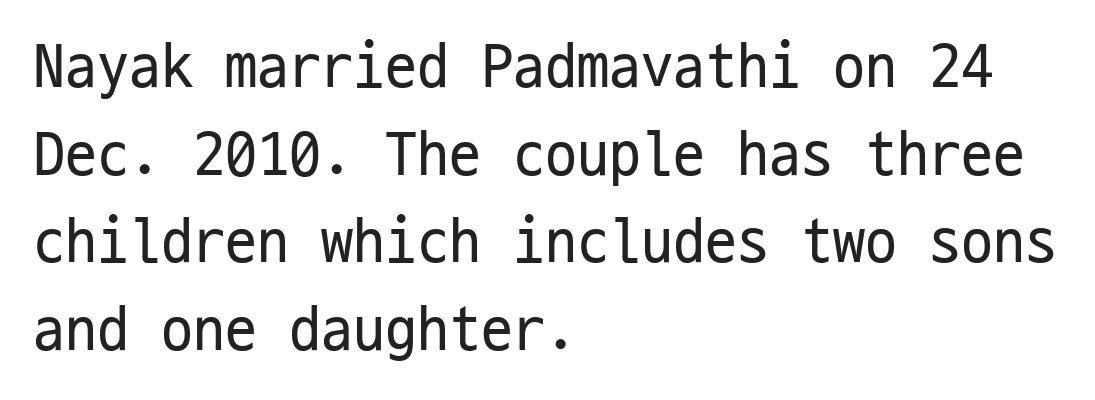
Q: Is the text bold? A: No.
Q: Is the text italic (slanted)? A: No, it is upright.
Q: Is the typeface a serif or a sans-serif typeface? A: Sans-serif.
Q: Is the text underlined? A: No.
Q: How is the paragraph aligned? A: Left-aligned.
Q: Is the spacing between letters normal or unusually wide? A: Normal.
Q: Is the spacing between lines tight, normal or loose? A: Normal.
Q: Width (condensed, normal, or wide)? A: Condensed.
Q: Stroke contrast? A: Low.
Q: x-height? A: Medium.
Q: Monospaced? A: Yes.
